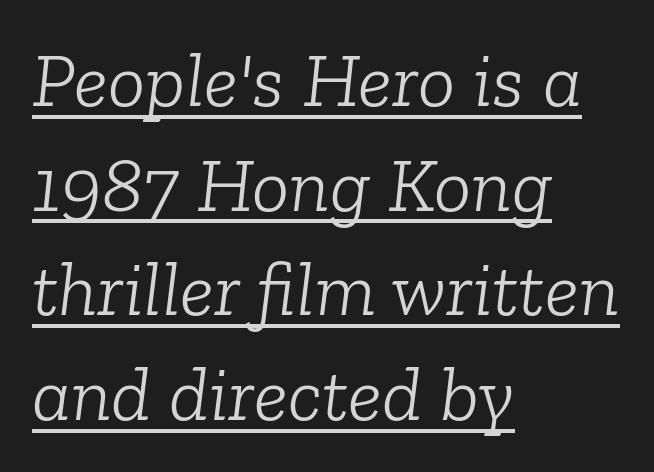
Q: Is the text bold? A: No.
Q: Is the text italic (slanted)? A: Yes, it leans right by about 6 degrees.
Q: Is the typeface a serif or a sans-serif typeface? A: Serif.
Q: Is the text underlined? A: Yes.
Q: How is the paragraph aligned? A: Left-aligned.
Q: Is the spacing between letters normal or unusually wide? A: Normal.
Q: Is the spacing between lines tight, normal or loose? A: Normal.
Q: Width (condensed, normal, or wide)? A: Normal.
Q: Stroke contrast? A: Low.
Q: x-height? A: Medium.
Q: Monospaced? A: No.
